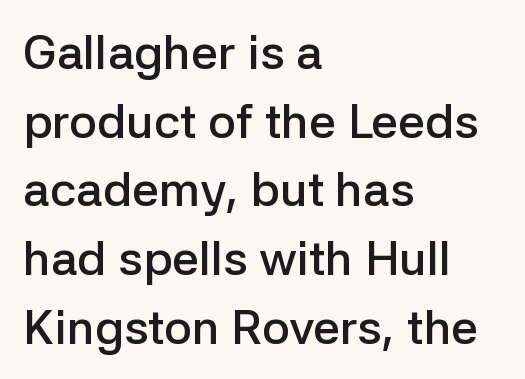
Q: Is the text bold? A: Semi-bold.
Q: Is the text italic (slanted)? A: No, it is upright.
Q: Is the typeface a serif or a sans-serif typeface? A: Sans-serif.
Q: Is the text underlined? A: No.
Q: How is the paragraph aligned? A: Left-aligned.
Q: Is the spacing between letters normal or unusually wide? A: Normal.
Q: Is the spacing between lines tight, normal or loose? A: Normal.
Q: Width (condensed, normal, or wide)? A: Normal.
Q: Stroke contrast? A: Low.
Q: x-height? A: Medium.
Q: Monospaced? A: No.
